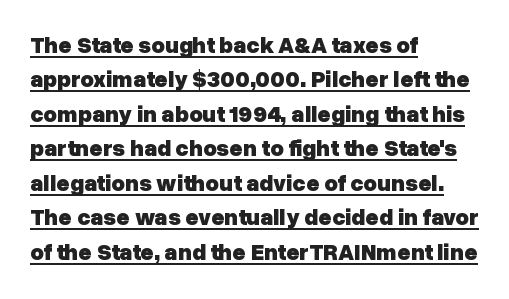
The rendering uses the underline text-decoration. Emphasis by weight is at full strength: bold. The font's upright variant was chosen for this text. A classic flush-left, rag-right setting is used for this passage.
